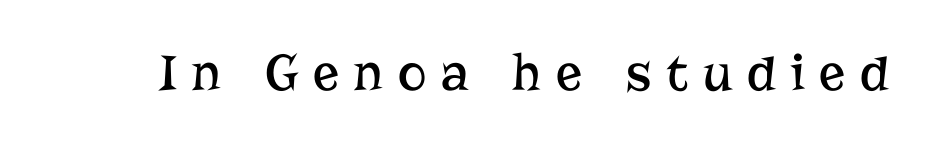
The image shows 54 px regular-weight serif type, upright; set unusually wide letter spacing (+0.28 em), not underlined; low stroke contrast and a medium x-height.
